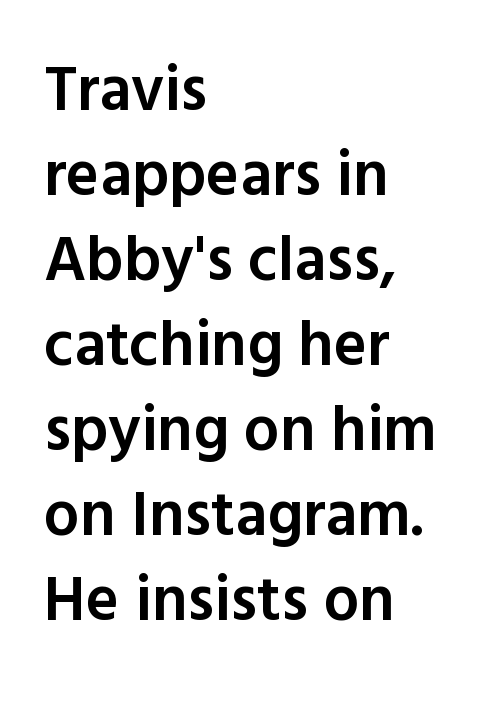
The image shows 63 px semibold sans-serif type, upright; set left-aligned, normal line spacing (1.35x), normal letter spacing, not underlined; a medium x-height.
